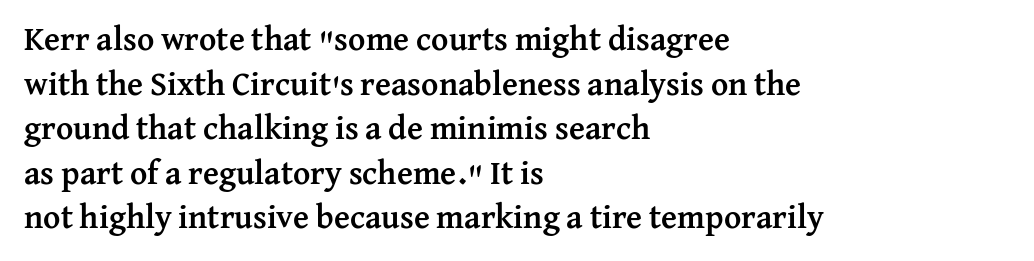
{"serif": "yes", "italic": "no", "bold": "yes", "weight": "semibold", "width": "normal", "stroke_contrast": "medium", "x_height": "medium", "monospaced": "no", "underline": "no", "align": "left", "line_spacing": "normal", "line_spacing_ratio": 1.35, "letter_spacing": "normal", "letter_spacing_em": 0.0, "glyph_px": 33}
